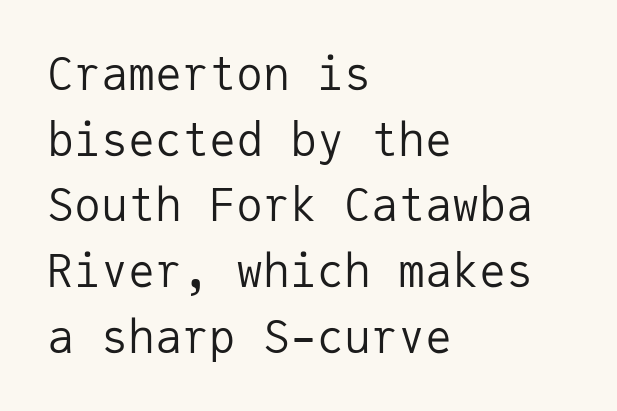
{"serif": "no", "italic": "no", "bold": "no", "weight": "regular", "width": "normal", "stroke_contrast": "low", "x_height": "medium", "monospaced": "yes", "underline": "no", "align": "left", "line_spacing": "normal", "line_spacing_ratio": 1.46, "letter_spacing": "normal", "letter_spacing_em": 0.0, "glyph_px": 45}
